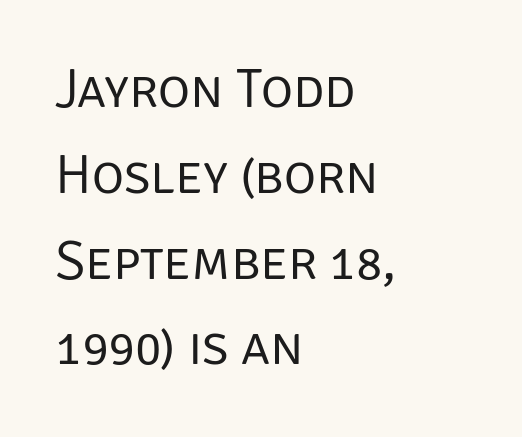
Nothing sits at the stroke ends, so this counts as sans-serif. How would I describe the line gaps? Plain and ordinary. The font is comparable to plain body text, perhaps lighter. Is this a fixed-width face? No — the glyphs have proportional, varying widths. The text block is weighted toward the left margin, trailing off unevenly rightward. A clean baseline with only descenders dipping below it.
